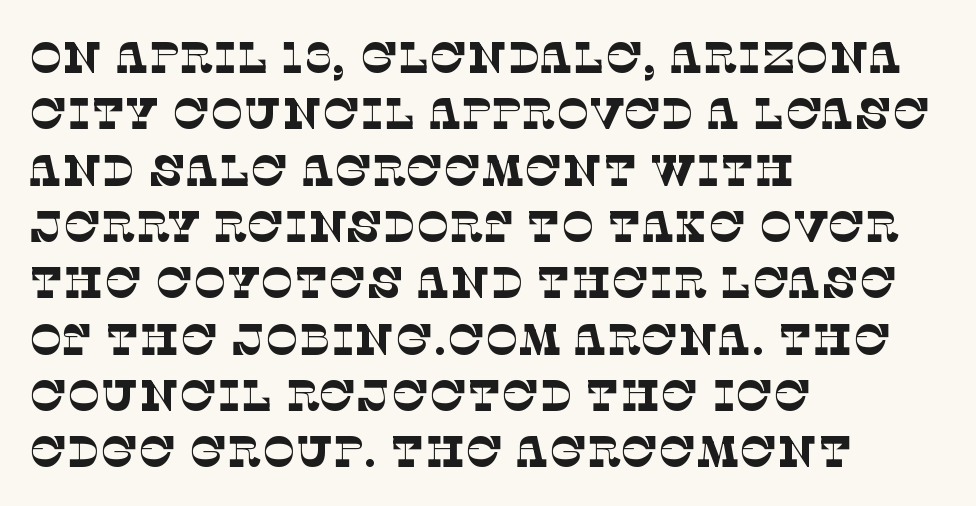
The image shows 44 px thin serif type; set left-aligned, normal line spacing (1.28x), normal letter spacing, not underlined; low stroke contrast and a large x-height.
